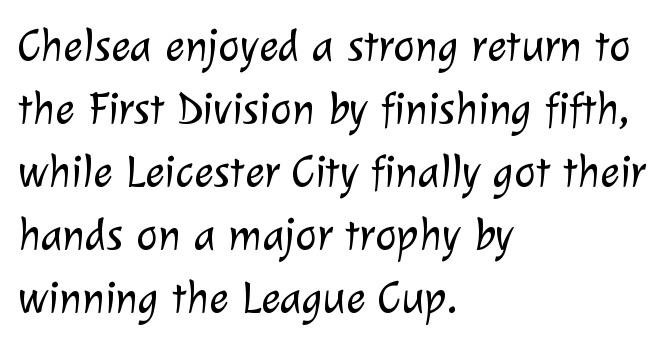
The image shows 46 px light sans-serif type; set left-aligned, normal line spacing (1.37x), normal letter spacing, not underlined; low stroke contrast and a medium x-height.
